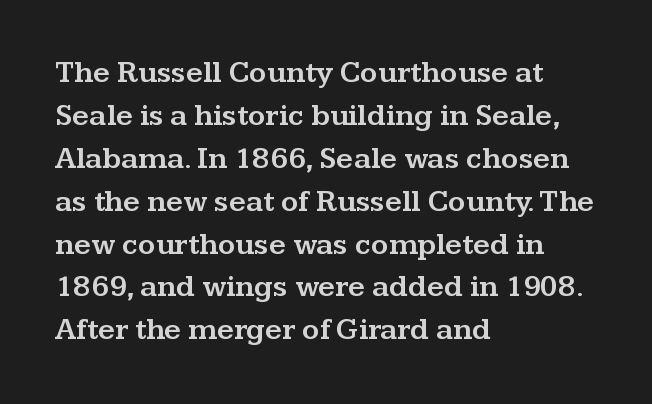
{"serif": "yes", "italic": "no", "width": "wide", "stroke_contrast": "medium", "x_height": "medium", "monospaced": "no", "underline": "no", "align": "left", "line_spacing": "normal", "line_spacing_ratio": 1.43, "letter_spacing": "normal", "letter_spacing_em": 0.0, "glyph_px": 30}
